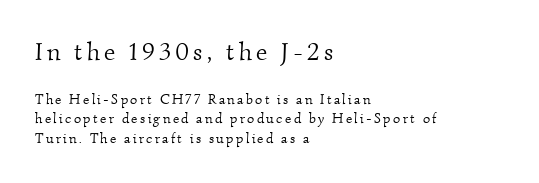
The passage shown stacks its lines at a standard gap. The text block is weighted toward the left margin, trailing off unevenly rightward. Underlining? Definitely not there. The face used here appears at its bigger size in the upper chunk. Think standard paragraph weight, or any step lighter than that.
